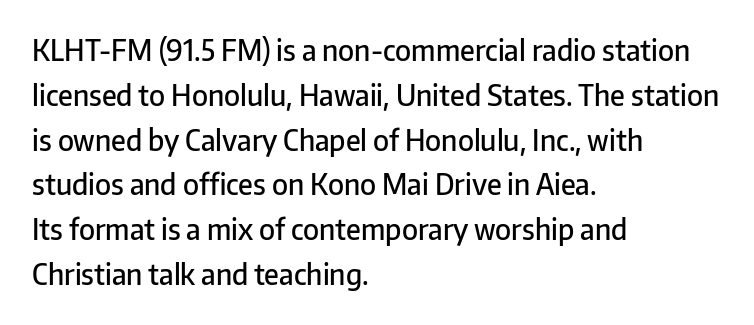
The image shows 28 px semibold sans-serif type, upright; set left-aligned, normal line spacing (1.6x), normal letter spacing, not underlined; low stroke contrast and a medium x-height.
